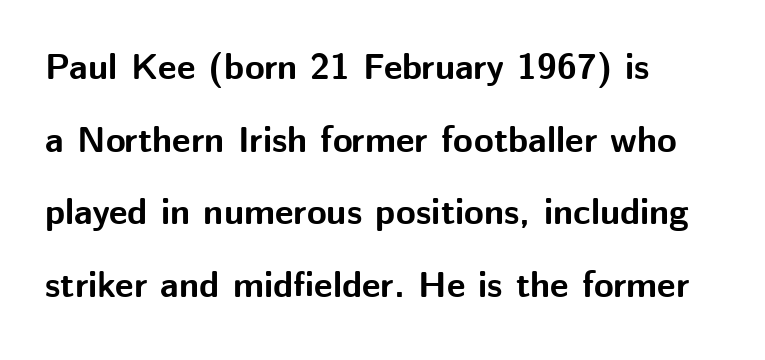
Q: Is the text bold? A: Yes.
Q: Is the text italic (slanted)? A: No, it is upright.
Q: Is the typeface a serif or a sans-serif typeface? A: Sans-serif.
Q: Is the text underlined? A: No.
Q: How is the paragraph aligned? A: Left-aligned.
Q: Is the spacing between letters normal or unusually wide? A: Normal.
Q: Is the spacing between lines tight, normal or loose? A: Loose.
Q: Width (condensed, normal, or wide)? A: Normal.
Q: Stroke contrast? A: Medium.
Q: x-height? A: Medium.
Q: Monospaced? A: No.
